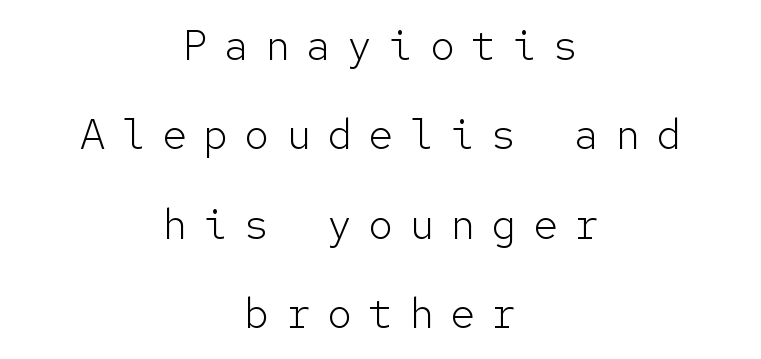
{"serif": "no", "italic": "no", "bold": "no", "weight": "light", "width": "normal", "stroke_contrast": "low", "x_height": "medium", "monospaced": "yes", "underline": "no", "align": "center", "line_spacing": "loose", "line_spacing_ratio": 2.13, "letter_spacing": "wide", "letter_spacing_em": 0.38, "glyph_px": 42}
